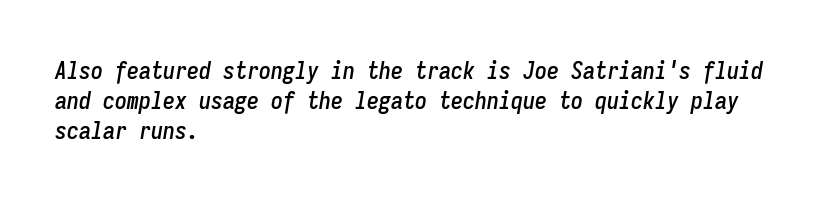
Nobody touched the tracking dial on this one. Notice how the passage keeps a crisp vertical edge on the left only. Italic: yes, the glyphs are oblique. Check under the words: just untouched page. The line-height multiplier appears to be the usual default.
